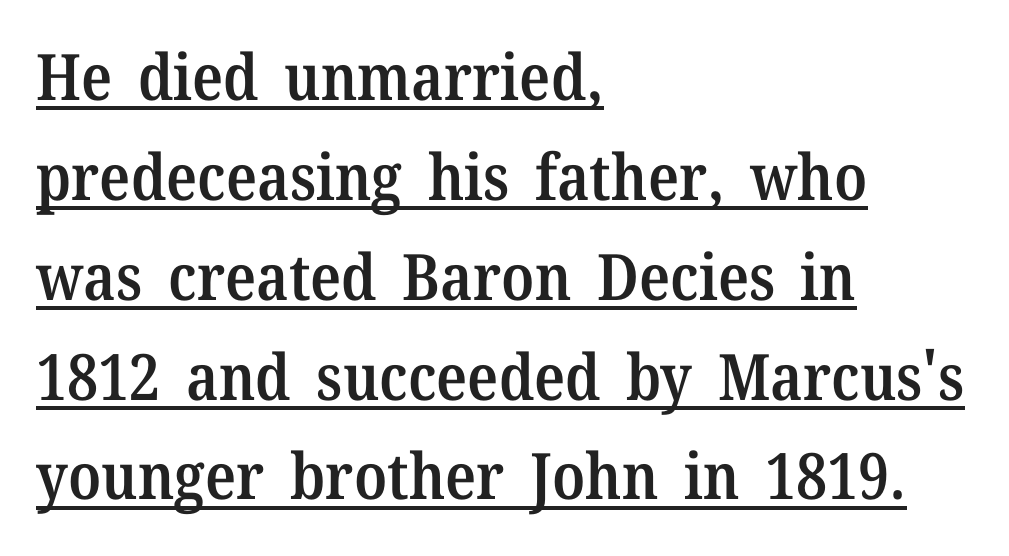
The image shows 64 px semibold serif type, upright; set left-aligned, normal line spacing (1.56x), normal letter spacing, underlined; medium stroke contrast and a medium x-height.
